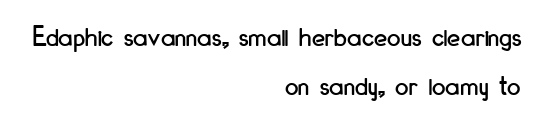
Q: Is the text italic (slanted)? A: No, it is upright.
Q: Is the typeface a serif or a sans-serif typeface? A: Sans-serif.
Q: Is the text underlined? A: No.
Q: How is the paragraph aligned? A: Right-aligned.
Q: Is the spacing between letters normal or unusually wide? A: Normal.
Q: Is the spacing between lines tight, normal or loose? A: Normal.
Q: Width (condensed, normal, or wide)? A: Condensed.
Q: Stroke contrast? A: Low.
Q: x-height? A: Small.
Q: Monospaced? A: No.
